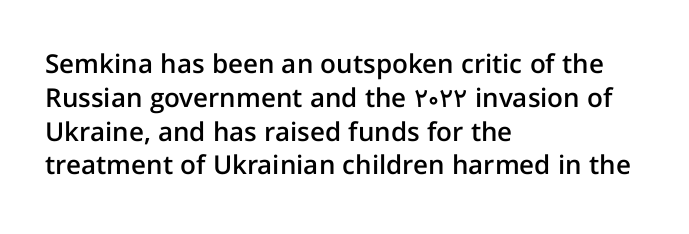
Look at the tracking — it's just the regular setting, nothing added. Line starts are locked; line ends wander. No word sits above an underline. The sample has been set in demibold, a notch under bold.
